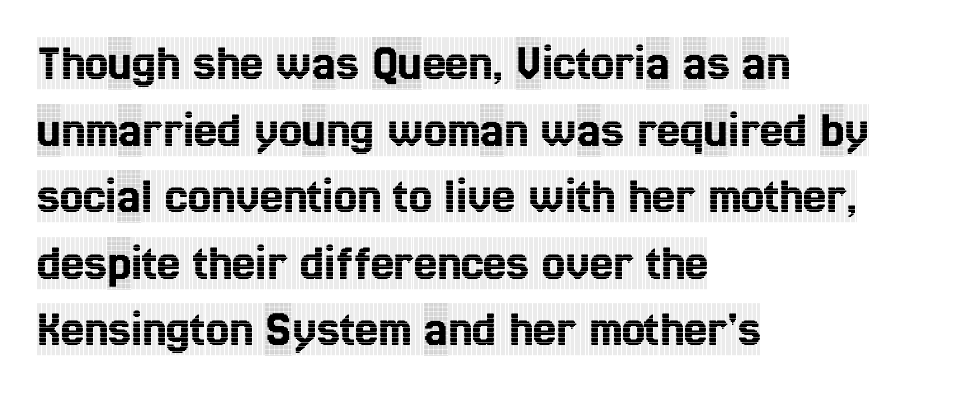
Typeset ragged right — the left edge is the straight one. Each letter's strokes conclude with small projecting serifs. Underlining? Definitely not there. The passage shown is typed in a proportional face where columns would drift. Characters remain perfectly vertical along every line.
